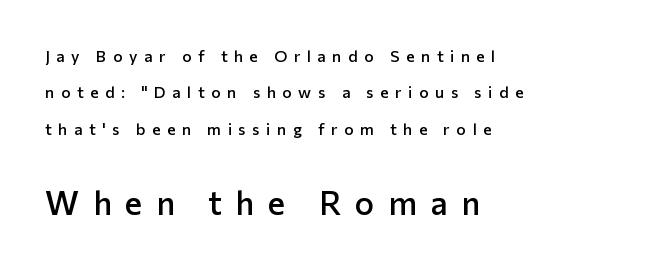
The image shows 33 px semibold sans-serif type, upright; set left-aligned, loose line spacing (2.28x), unusually wide letter spacing (+0.41 em), not underlined; the second (bottom) block is 2.06x larger; low stroke contrast and a medium x-height.
